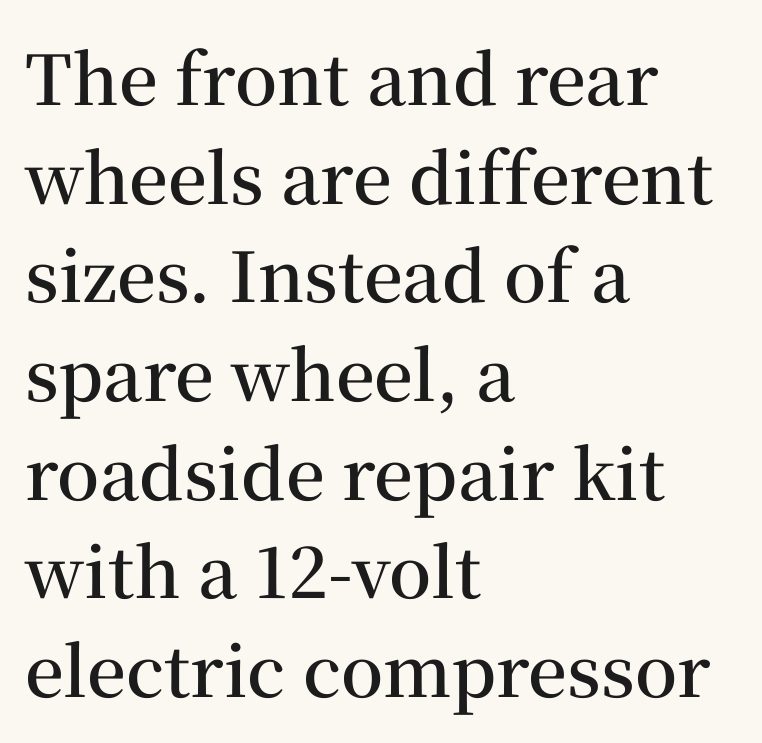
Q: Is the text bold? A: Semi-bold.
Q: Is the text italic (slanted)? A: No, it is upright.
Q: Is the typeface a serif or a sans-serif typeface? A: Serif.
Q: Is the text underlined? A: No.
Q: How is the paragraph aligned? A: Left-aligned.
Q: Is the spacing between letters normal or unusually wide? A: Normal.
Q: Is the spacing between lines tight, normal or loose? A: Normal.
Q: Width (condensed, normal, or wide)? A: Normal.
Q: Stroke contrast? A: Medium.
Q: x-height? A: Medium.
Q: Monospaced? A: No.
